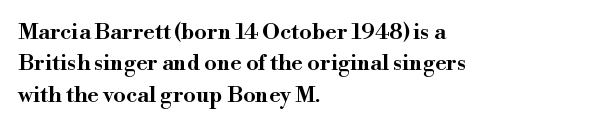
The image shows 22 px text type, upright; set left-aligned, normal line spacing (1.43x), normal letter spacing, not underlined.
